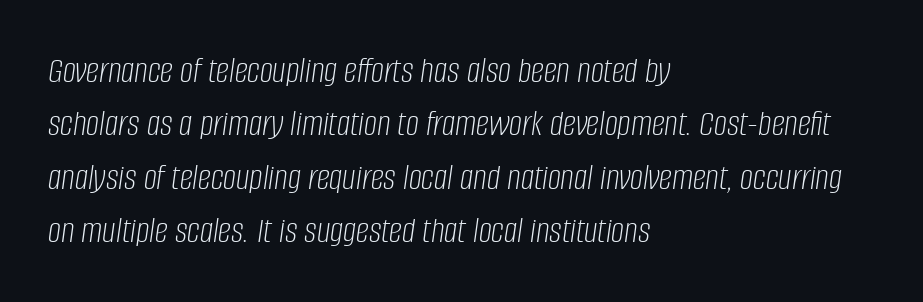
{"italic": "yes", "lean": "right", "slant_degrees": 8, "bold": "no", "weight": "light", "width": "condensed", "stroke_contrast": "low", "x_height": "large", "monospaced": "no", "underline": "no", "align": "left", "line_spacing": "normal", "line_spacing_ratio": 1.44, "letter_spacing": "normal", "letter_spacing_em": 0.0, "glyph_px": 37}
